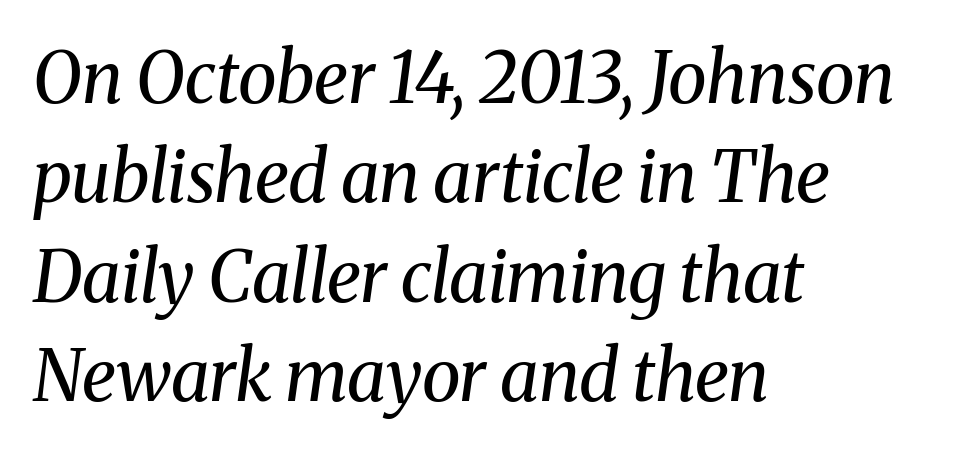
Spacing between characters is what you'd get straight out of the box. Stroke terminals: seriffed. No chunkiness to these letters — they're not bold. This sample keeps an unexceptional amount of space between lines. Here the designer chose a conventional face with non-uniform glyph widths. Each row of text sits above clean, open space.
